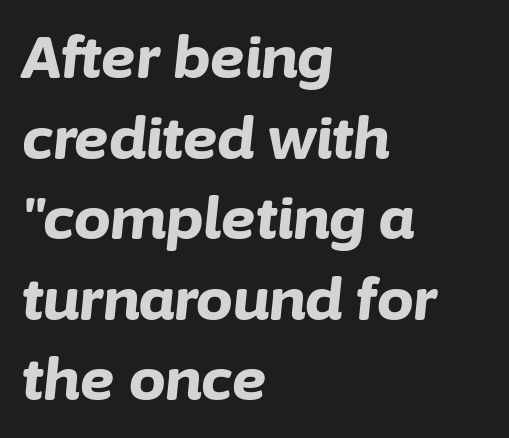
Q: Is the text bold? A: Yes.
Q: Is the text italic (slanted)? A: Yes, it leans right by about 6 degrees.
Q: Is the text underlined? A: No.
Q: How is the paragraph aligned? A: Left-aligned.
Q: Is the spacing between letters normal or unusually wide? A: Normal.
Q: Is the spacing between lines tight, normal or loose? A: Normal.
Q: Width (condensed, normal, or wide)? A: Normal.
Q: Stroke contrast? A: Low.
Q: x-height? A: Medium.
Q: Monospaced? A: No.
